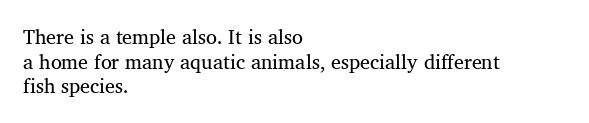
The rendering keeps characters at their native spacing. Visually the block forms a straight wall on the left and a jagged coastline on the right. The space directly below the letters is spotless. Stems and bowls with no extra thickness — not bold.
